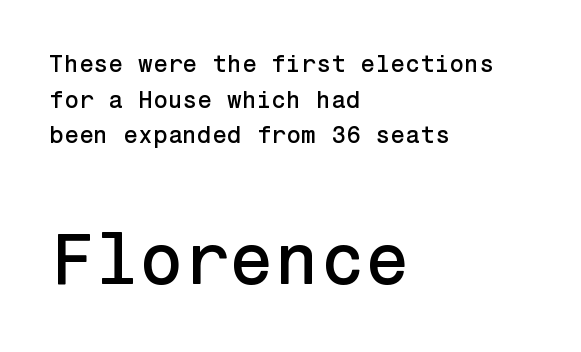
Q: Is the text italic (slanted)? A: No, it is upright.
Q: Is the typeface a serif or a sans-serif typeface? A: Sans-serif.
Q: Is the text underlined? A: No.
Q: How is the paragraph aligned? A: Left-aligned.
Q: Is the spacing between letters normal or unusually wide? A: Normal.
Q: Is the spacing between lines tight, normal or loose? A: Normal.
Q: Which block of text is set in a larger size, the first (top) or the second (bottom)? A: The second (bottom) one.
Q: Width (condensed, normal, or wide)? A: Normal.
Q: Stroke contrast? A: Low.
Q: x-height? A: Medium.
